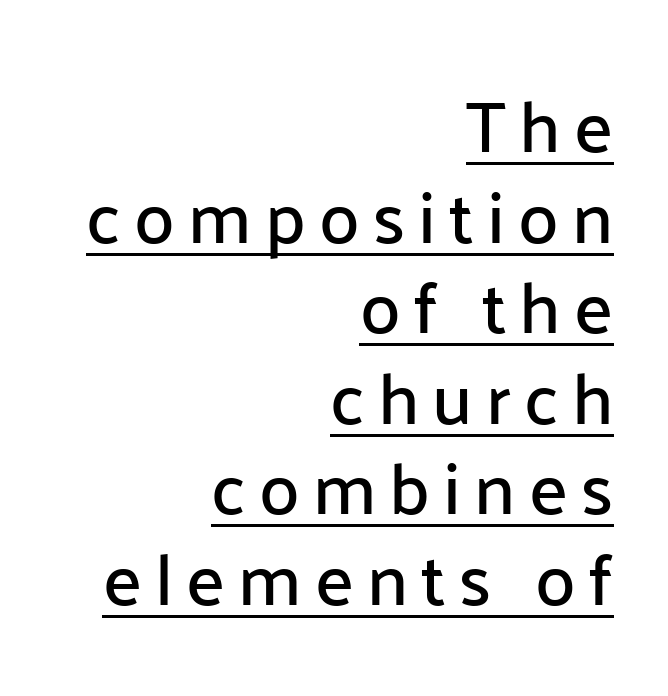
Q: Is the text italic (slanted)? A: No, it is upright.
Q: Is the typeface a serif or a sans-serif typeface? A: Sans-serif.
Q: Is the text underlined? A: Yes.
Q: How is the paragraph aligned? A: Right-aligned.
Q: Width (condensed, normal, or wide)? A: Normal.
Q: Stroke contrast? A: Low.
Q: x-height? A: Medium.
Q: Monospaced? A: No.
